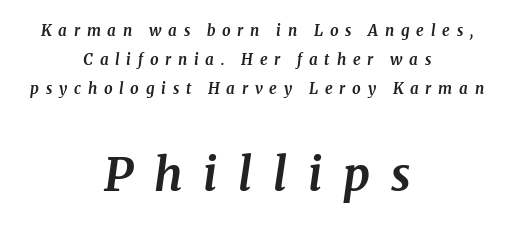
{"serif": "yes", "italic": "yes", "lean": "right", "slant_degrees": 8, "bold": "yes", "weight": "bold", "width": "normal", "stroke_contrast": "medium", "x_height": "medium", "monospaced": "no", "underline": "no", "align": "center", "line_spacing": "loose", "line_spacing_ratio": 1.93, "letter_spacing": "wide", "letter_spacing_em": 0.45, "larger_block": "second", "size_ratio": 3.07, "glyph_px": 46}
